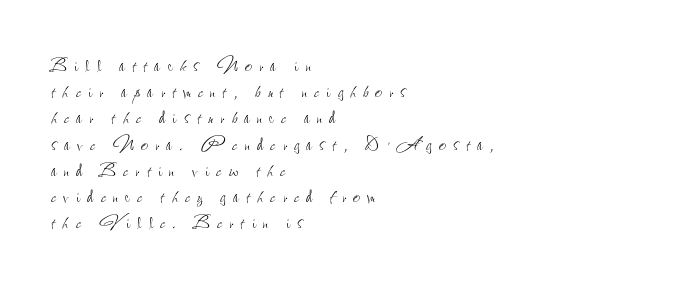
Q: Is the text bold? A: No.
Q: Is the text italic (slanted)? A: Yes.
Q: Is the text underlined? A: No.
Q: How is the paragraph aligned? A: Left-aligned.
Q: Is the spacing between letters normal or unusually wide? A: Unusually wide.
Q: Is the spacing between lines tight, normal or loose? A: Tight.
